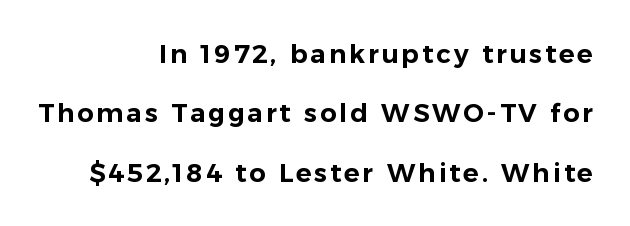
The image shows 26 px text type, upright; set right-aligned, loose line spacing (2.28x), not underlined.
